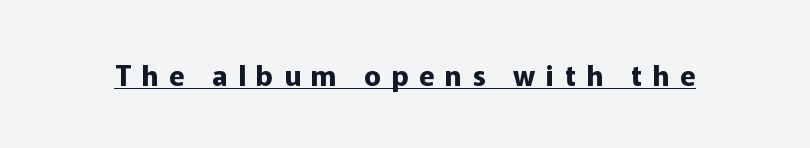
A baseline rule has been typeset under these characters. As a designer I'd log this as weight 700, bold. Do the characters align in a grid? No, the font is proportional. The lettering stays uniformly vertical, giving the passage a roman look.
